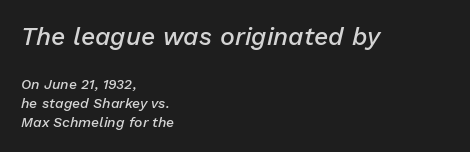
The image shows 25 px text type, italic (leaning right); set left-aligned, normal line spacing (1.35x), normal letter spacing, not underlined; the first (top) block is 1.79x larger.
